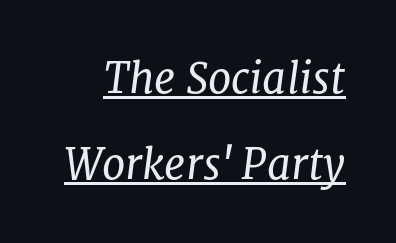
Q: Is the text bold? A: No.
Q: Is the text italic (slanted)? A: Yes, it leans right by about 8 degrees.
Q: Is the typeface a serif or a sans-serif typeface? A: Serif.
Q: Is the text underlined? A: Yes.
Q: Is the spacing between letters normal or unusually wide? A: Normal.
Q: Is the spacing between lines tight, normal or loose? A: Loose.
Q: Width (condensed, normal, or wide)? A: Normal.
Q: Stroke contrast? A: Low.
Q: x-height? A: Medium.
Q: Monospaced? A: No.
